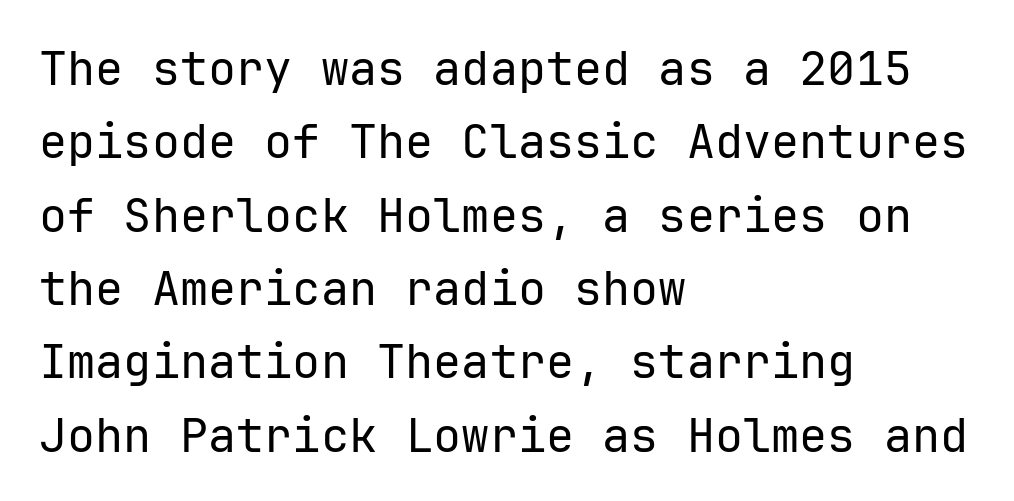
{"serif": "no", "italic": "no", "bold": "no", "weight": "regular", "width": "normal", "stroke_contrast": "low", "x_height": "medium", "underline": "no", "align": "left", "line_spacing": "normal", "line_spacing_ratio": 1.56, "letter_spacing": "normal", "letter_spacing_em": 0.0, "glyph_px": 47}
